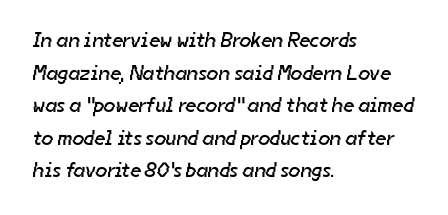
Q: Is the text bold? A: No.
Q: Is the text underlined? A: No.
Q: How is the paragraph aligned? A: Left-aligned.
Q: Is the spacing between letters normal or unusually wide? A: Normal.
Q: Is the spacing between lines tight, normal or loose? A: Normal.
